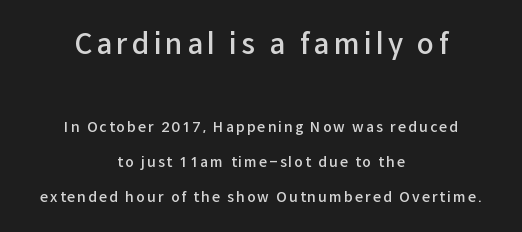
In terms of leading, this rendering errs on the spacious side. Nothing sits at the stroke ends, so this counts as sans-serif. On the weight axis this lands at semibold, roughly 600. The type sits square on the baseline with zero lean.
